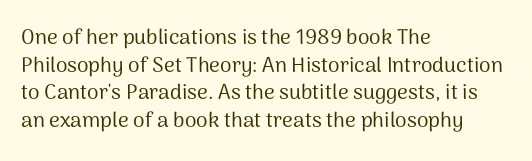
Every stem runs plumb, perpendicular to the baseline. Leftover space on each line is placed entirely after the last word. Check the space under the baseline: it is left empty. This reads as an unemphasized weight, regular at the heaviest. Caption: standard tracking, unaltered.
